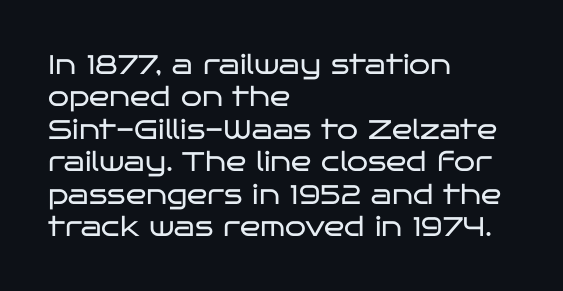
Q: Is the text bold? A: No.
Q: Is the text italic (slanted)? A: No, it is upright.
Q: Is the text underlined? A: No.
Q: How is the paragraph aligned? A: Left-aligned.
Q: Is the spacing between letters normal or unusually wide? A: Normal.
